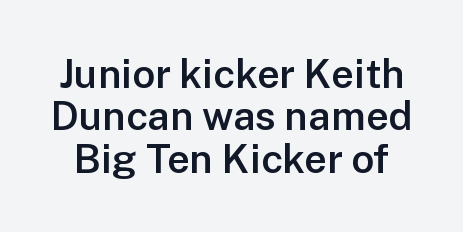
{"serif": "no", "italic": "no", "bold": "semi", "weight": "semibold", "width": "normal", "stroke_contrast": "low", "x_height": "medium", "monospaced": "no", "underline": "no", "line_spacing": "tight", "line_spacing_ratio": 1.06, "letter_spacing": "normal", "letter_spacing_em": 0.0, "glyph_px": 40}
